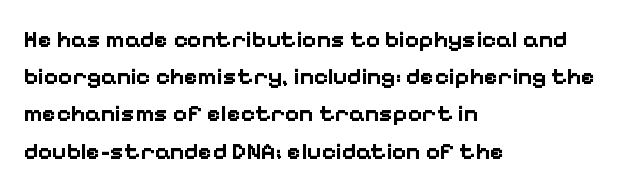
Q: Is the text bold? A: Yes.
Q: Is the text italic (slanted)? A: No, it is upright.
Q: Is the text underlined? A: No.
Q: How is the paragraph aligned? A: Left-aligned.
Q: Is the spacing between letters normal or unusually wide? A: Normal.
Q: Is the spacing between lines tight, normal or loose? A: Normal.
